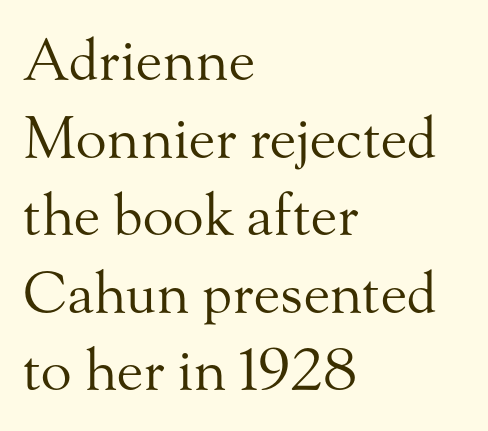
Q: Is the text bold? A: No.
Q: Is the text italic (slanted)? A: No, it is upright.
Q: Is the typeface a serif or a sans-serif typeface? A: Serif.
Q: Is the text underlined? A: No.
Q: How is the paragraph aligned? A: Left-aligned.
Q: Is the spacing between letters normal or unusually wide? A: Normal.
Q: Is the spacing between lines tight, normal or loose? A: Normal.
Q: Width (condensed, normal, or wide)? A: Normal.
Q: Stroke contrast? A: Medium.
Q: x-height? A: Small.
Q: Monospaced? A: No.
